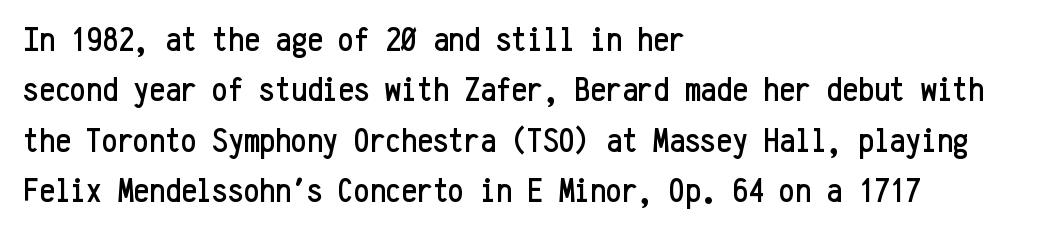
Q: Is the text italic (slanted)? A: No, it is upright.
Q: Is the typeface a serif or a sans-serif typeface? A: Sans-serif.
Q: Is the text underlined? A: No.
Q: How is the paragraph aligned? A: Left-aligned.
Q: Is the spacing between letters normal or unusually wide? A: Normal.
Q: Is the spacing between lines tight, normal or loose? A: Normal.
Q: Width (condensed, normal, or wide)? A: Condensed.
Q: Stroke contrast? A: Low.
Q: x-height? A: Medium.
Q: Monospaced? A: Yes.
